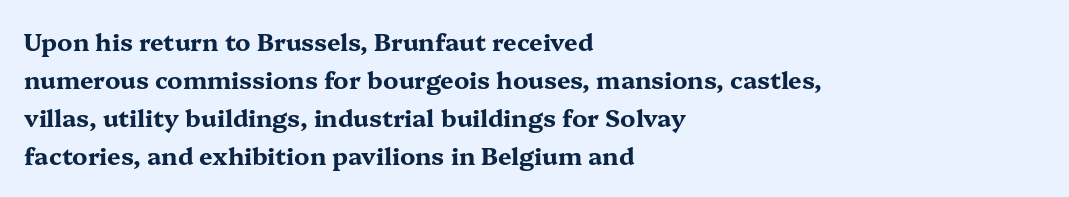
Q: Is the text bold? A: Yes.
Q: Is the text italic (slanted)? A: No, it is upright.
Q: Is the text underlined? A: No.
Q: How is the paragraph aligned? A: Left-aligned.
Q: Is the spacing between letters normal or unusually wide? A: Normal.
Q: Is the spacing between lines tight, normal or loose? A: Normal.
